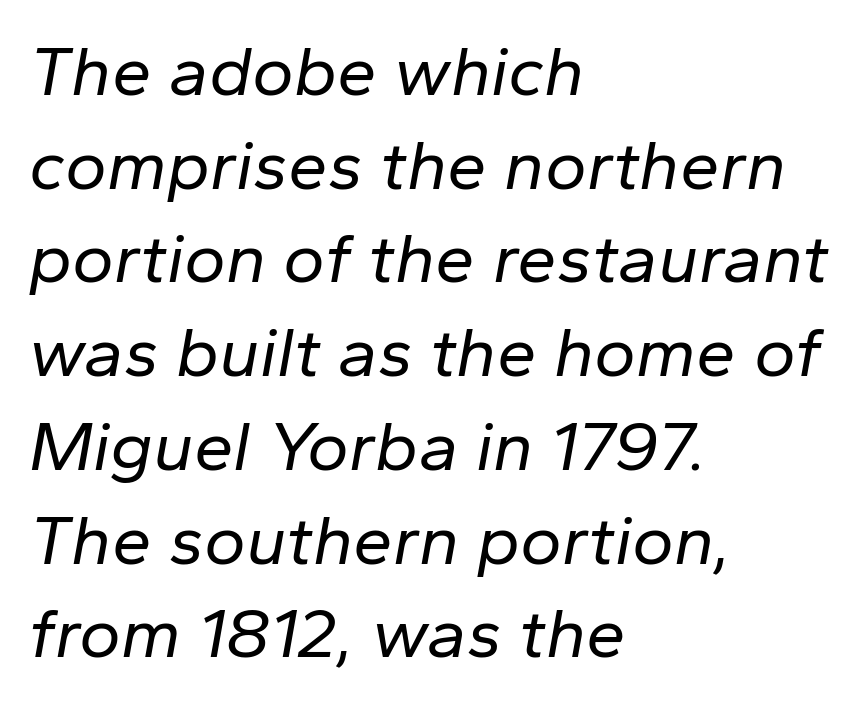
Nobody touched the tracking dial on this one. A typesetter would call this proportional, since set widths differ per character. Does the leading feel generous? No, just average. Caption: multi-line text, flush left, ragged right. Compared with ordinary roman type, these characters are visibly tilted. The weight would be labelled regular, book, light, or lighter still.
